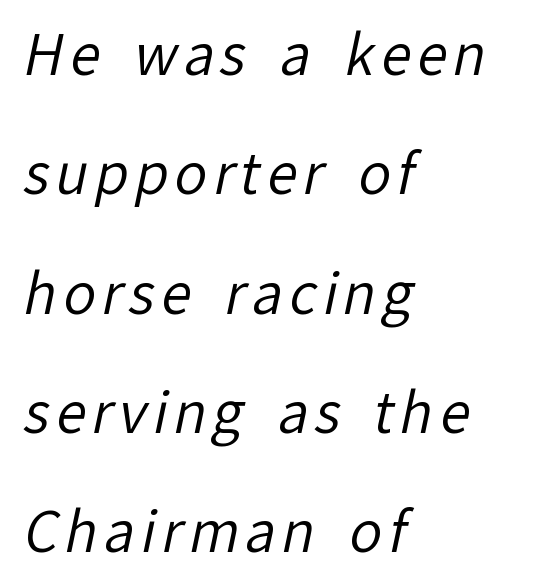
Are there feet on the stems? There aren't — it's a sans. Whoever set this chose breathing room over compactness in the vertical rhythm. The letters look calm and open, with moderate or lighter stems. Varying glyph widths throughout — classic text-font behaviour.
